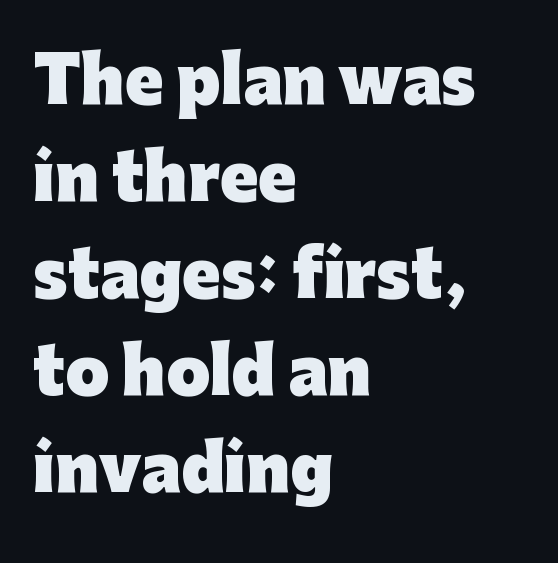
{"serif": "no", "italic": "no", "bold": "yes", "weight": "heavy", "width": "normal", "stroke_contrast": "low", "x_height": "medium", "monospaced": "no", "underline": "no", "align": "left", "line_spacing": "normal", "line_spacing_ratio": 1.54, "letter_spacing": "normal", "letter_spacing_em": 0.0, "glyph_px": 63}
